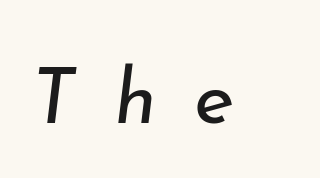
Q: Is the text bold? A: No.
Q: Is the text italic (slanted)? A: Yes, it leans right by about 7 degrees.
Q: Is the text underlined? A: No.
Q: Is the spacing between letters normal or unusually wide? A: Unusually wide.
Q: Width (condensed, normal, or wide)? A: Normal.
Q: Stroke contrast? A: Low.
Q: x-height? A: Small.
Q: Monospaced? A: No.
